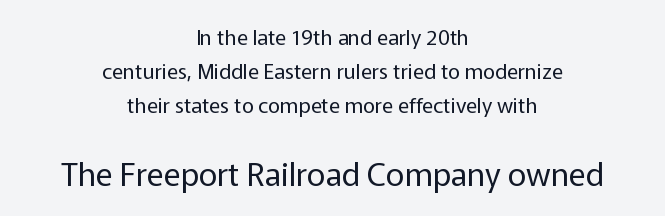
Q: Is the text bold? A: No.
Q: Is the text italic (slanted)? A: No, it is upright.
Q: Is the typeface a serif or a sans-serif typeface? A: Sans-serif.
Q: Is the text underlined? A: No.
Q: How is the paragraph aligned? A: Centered.
Q: Is the spacing between letters normal or unusually wide? A: Normal.
Q: Is the spacing between lines tight, normal or loose? A: Normal.
Q: Which block of text is set in a larger size, the first (top) or the second (bottom)? A: The second (bottom) one.
Q: Width (condensed, normal, or wide)? A: Normal.
Q: Stroke contrast? A: Low.
Q: x-height? A: Medium.
Q: Monospaced? A: No.
